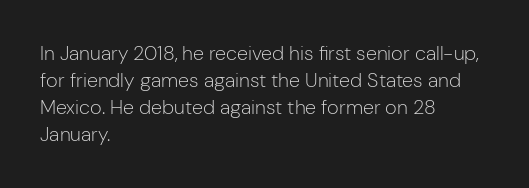
Q: Is the text bold? A: No.
Q: Is the text italic (slanted)? A: No, it is upright.
Q: Is the text underlined? A: No.
Q: How is the paragraph aligned? A: Left-aligned.
Q: Is the spacing between letters normal or unusually wide? A: Normal.
Q: Is the spacing between lines tight, normal or loose? A: Normal.
